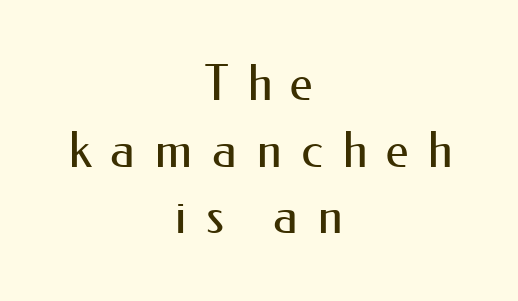
The font sits on the lighter half of the weight spectrum, regular included. Neither beginnings nor endings align; midpoints do. Posture: upright roman. The glyphs are unaccompanied by any horizontal stroke below them. This sample has the flowing, uneven cadence of proportional lettering.
